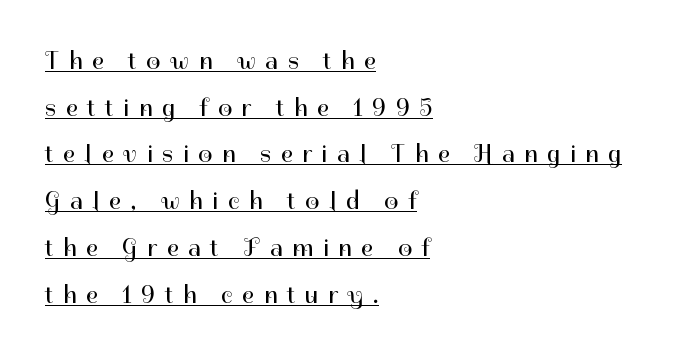
The image shows 25 px text type, upright; set left-aligned, line spacing 1.87x, unusually wide letter spacing (+0.39 em), underlined.
